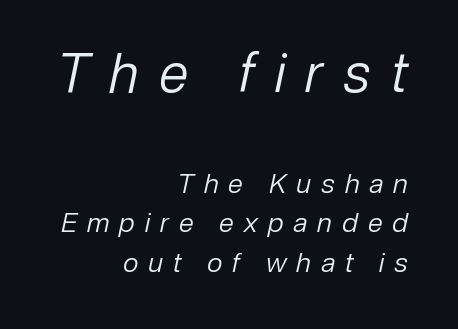
{"italic": "yes", "lean": "right", "slant_degrees": 12, "bold": "no", "weight": "regular", "width": "normal", "stroke_contrast": "low", "x_height": "medium", "monospaced": "no", "underline": "no", "align": "right", "line_spacing": "normal", "line_spacing_ratio": 1.46, "letter_spacing": "wide", "letter_spacing_em": 0.37, "larger_block": "first", "size_ratio": 2.0, "glyph_px": 54}
